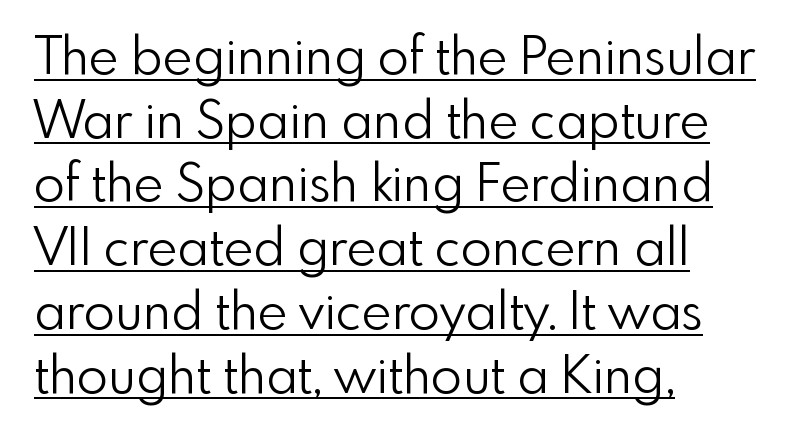
Weight: not bold — regular or lighter. This rendering employs a face without finishing strokes, i.e., a sans-serif. Is there an underline? Yes — a line sits under the letters. Notice how the stems are strictly vertical — no italics here.
